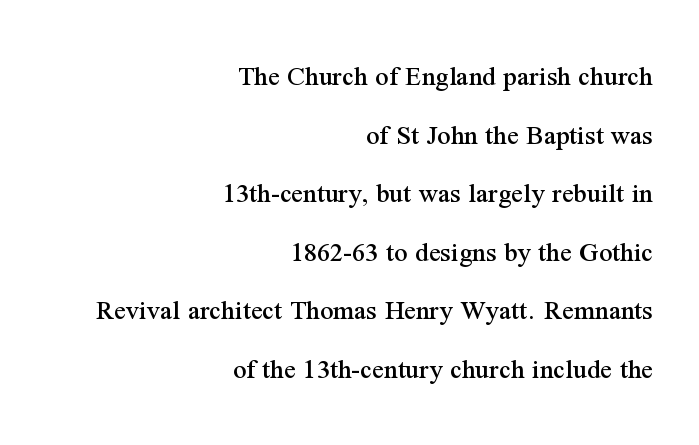
Upright lettering throughout. Nothing unusual about the tracking: characters are spaced as the font intends. I'd call this a serif setting — the letters wear small feet. A typesetter would call this leading open, well beyond the default. The passage shown is not underscored anywhere. Here the designer chose a conventional face with non-uniform glyph widths.
